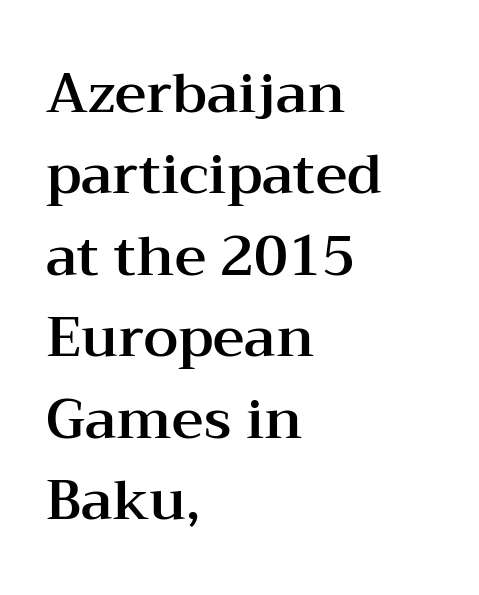
Do the characters align in a grid? No, the font is proportional. Glyph-to-glyph distance matches everyday printed text. Rule under the text: the space is simply empty. In terms of posture, this sample is upright.
